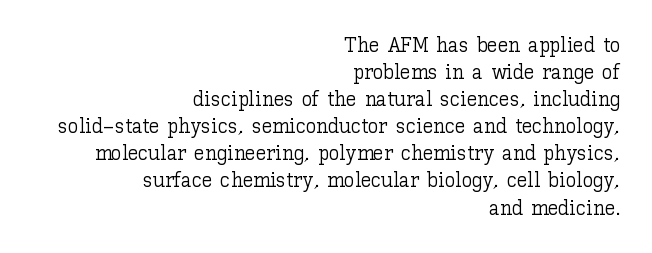
{"italic": "no", "bold": "no", "underline": "no", "align": "right", "line_spacing": "normal", "line_spacing_ratio": 1.29, "letter_spacing": "normal", "letter_spacing_em": 0.0, "glyph_px": 21}
